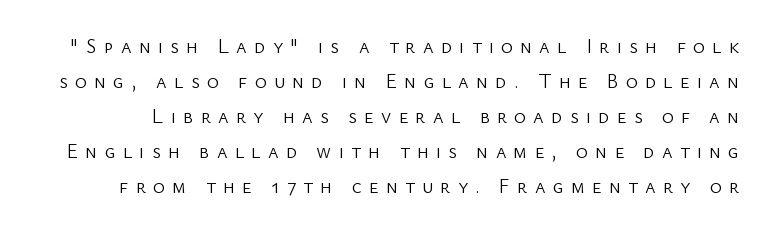
Q: Is the text bold? A: No.
Q: Is the text italic (slanted)? A: No, it is upright.
Q: Is the text underlined? A: No.
Q: Is the spacing between letters normal or unusually wide? A: Unusually wide.
